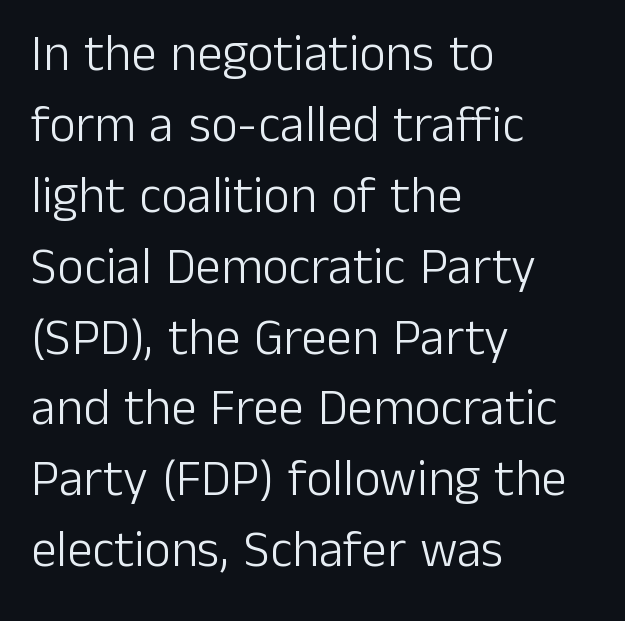
{"serif": "no", "italic": "no", "bold": "no", "weight": "light", "width": "normal", "stroke_contrast": "low", "x_height": "medium", "monospaced": "no", "underline": "no", "align": "left", "line_spacing": "normal", "line_spacing_ratio": 1.39, "letter_spacing": "normal", "letter_spacing_em": 0.0, "glyph_px": 51}
